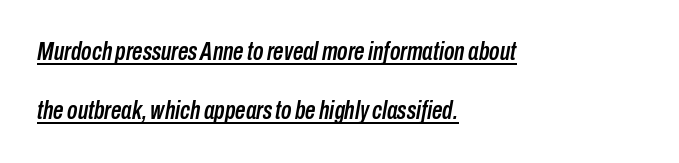
The image shows 26 px text type, italic (leaning right); set left-aligned, loose line spacing (2.27x), normal letter spacing, underlined.
